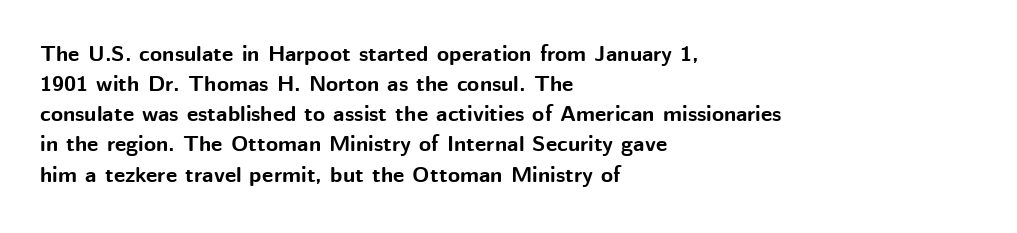
The paragraph shown leans on its left margin. This block has exactly the height ordinary leading produces. Italic: no, the glyphs are upright roman. The baseline area is clear.
